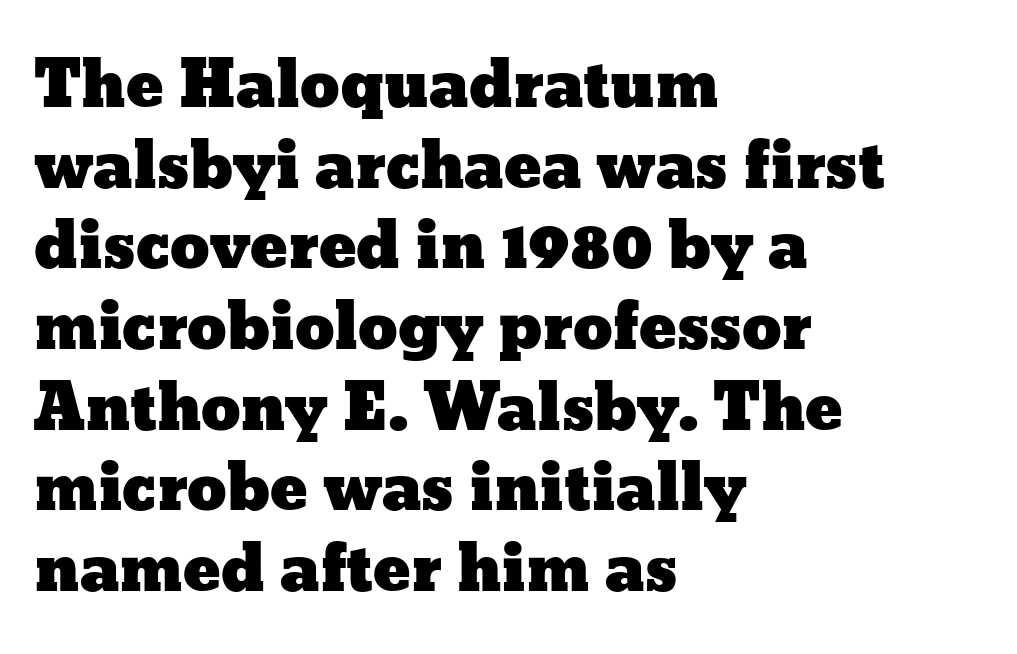
{"italic": "no", "width": "wide", "stroke_contrast": "low", "x_height": "medium", "monospaced": "no", "underline": "no", "align": "left", "line_spacing": "normal", "line_spacing_ratio": 1.28, "letter_spacing": "normal", "letter_spacing_em": 0.0, "glyph_px": 63}
